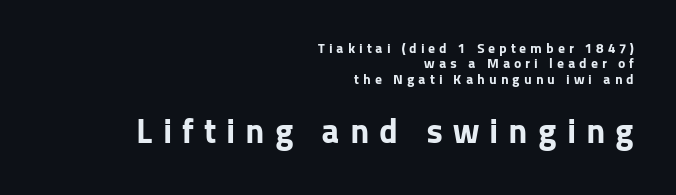
The image shows 35 px bold sans-serif type, upright; set right-aligned, tight line spacing (1.1x), unusually wide letter spacing (+0.28 em), not underlined; the second (bottom) block is 2.5x larger; low stroke contrast and a medium x-height.
